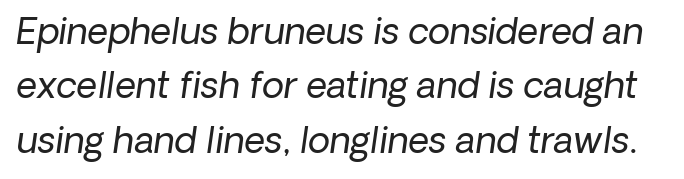
The image shows 36 px regular-weight sans-serif type; set normal line spacing (1.51x), normal letter spacing, not underlined; low stroke contrast and a medium x-height.
